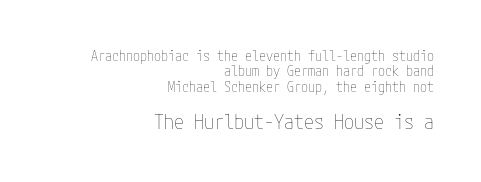
Q: Is the text bold? A: No.
Q: Is the text italic (slanted)? A: No, it is upright.
Q: Is the text underlined? A: No.
Q: How is the paragraph aligned? A: Right-aligned.
Q: Is the spacing between letters normal or unusually wide? A: Normal.
Q: Is the spacing between lines tight, normal or loose? A: Tight.
Q: Which block of text is set in a larger size, the first (top) or the second (bottom)? A: The second (bottom) one.
